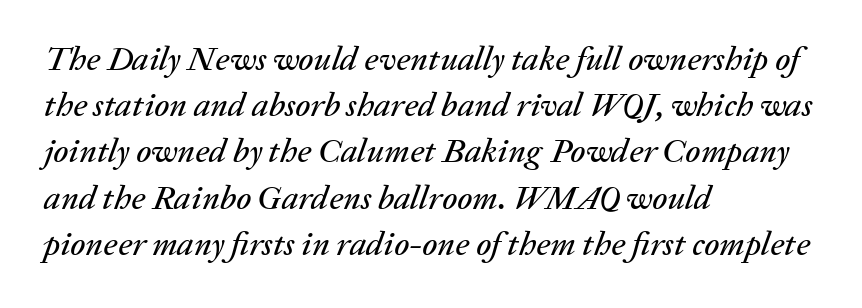
The image shows 34 px text type, italic (leaning right); set left-aligned, normal line spacing (1.36x), normal letter spacing, not underlined; low stroke contrast and a medium x-height.
